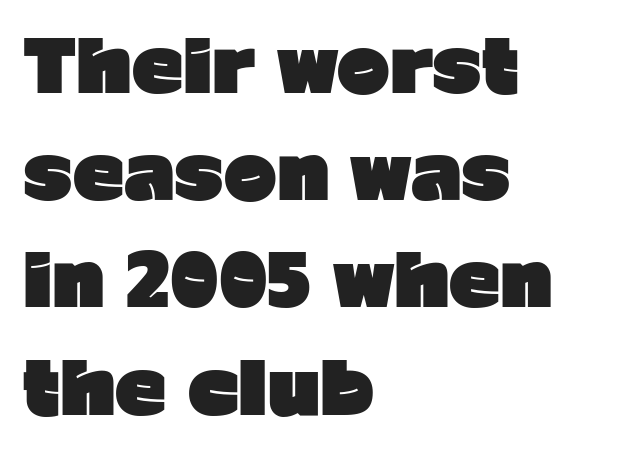
Q: Is the text bold? A: Yes.
Q: Is the text italic (slanted)? A: No, it is upright.
Q: Is the typeface a serif or a sans-serif typeface? A: Sans-serif.
Q: Is the text underlined? A: No.
Q: How is the paragraph aligned? A: Left-aligned.
Q: Is the spacing between letters normal or unusually wide? A: Normal.
Q: Is the spacing between lines tight, normal or loose? A: Normal.
Q: Width (condensed, normal, or wide)? A: Normal.
Q: Stroke contrast? A: Low.
Q: x-height? A: Medium.
Q: Monospaced? A: No.
